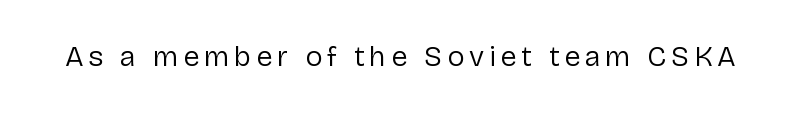
Q: Is the text bold? A: No.
Q: Is the text italic (slanted)? A: No, it is upright.
Q: Is the typeface a serif or a sans-serif typeface? A: Sans-serif.
Q: Is the text underlined? A: No.
Q: Width (condensed, normal, or wide)? A: Normal.
Q: Stroke contrast? A: Low.
Q: x-height? A: Medium.
Q: Monospaced? A: No.
